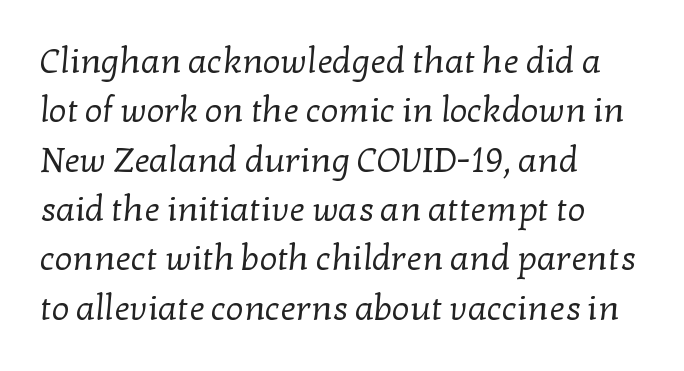
Q: Is the text bold? A: No.
Q: Is the typeface a serif or a sans-serif typeface? A: Serif.
Q: Is the text underlined? A: No.
Q: How is the paragraph aligned? A: Left-aligned.
Q: Is the spacing between letters normal or unusually wide? A: Normal.
Q: Is the spacing between lines tight, normal or loose? A: Normal.
Q: Width (condensed, normal, or wide)? A: Normal.
Q: Stroke contrast? A: Low.
Q: x-height? A: Medium.
Q: Monospaced? A: No.
